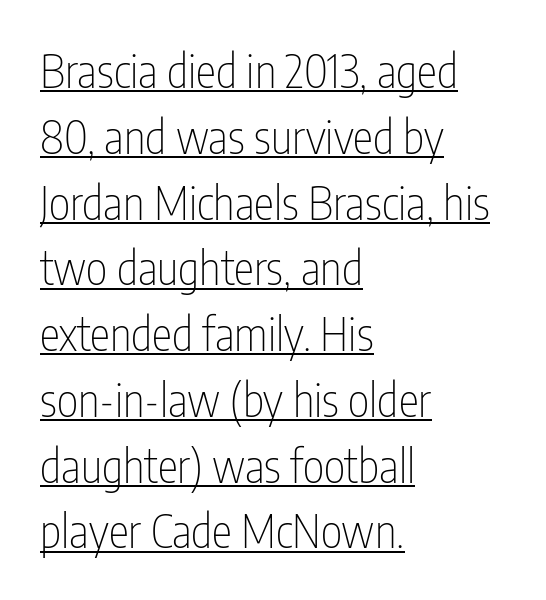
The words here are underlined. Here the designer chose a conventional face with non-uniform glyph widths. Compared with typical body copy, the letter spacing here is the same. One glance says typical: line gaps are just what's usual. Designer's note — italics off, roman on.
